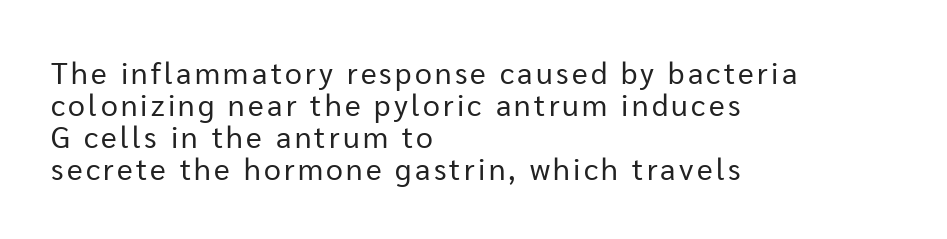
Q: Is the text bold? A: No.
Q: Is the text italic (slanted)? A: No, it is upright.
Q: Is the typeface a serif or a sans-serif typeface? A: Sans-serif.
Q: Is the text underlined? A: No.
Q: How is the paragraph aligned? A: Left-aligned.
Q: Is the spacing between lines tight, normal or loose? A: Tight.
Q: Width (condensed, normal, or wide)? A: Normal.
Q: Stroke contrast? A: Low.
Q: x-height? A: Medium.
Q: Monospaced? A: No.
